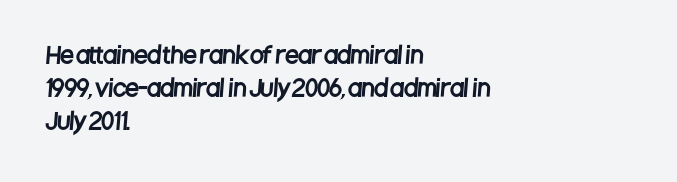
Q: Is the text underlined? A: No.
Q: How is the paragraph aligned? A: Left-aligned.
Q: Is the spacing between letters normal or unusually wide? A: Normal.
Q: Is the spacing between lines tight, normal or loose? A: Normal.
